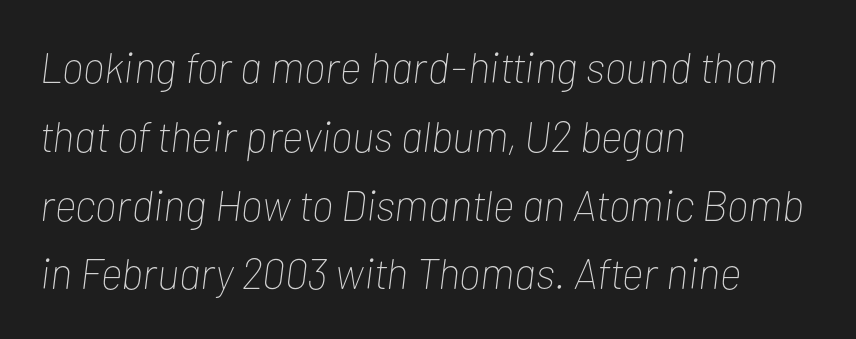
Q: Is the text bold? A: No.
Q: Is the text italic (slanted)? A: Yes, it leans right by about 7 degrees.
Q: Is the text underlined? A: No.
Q: How is the paragraph aligned? A: Left-aligned.
Q: Is the spacing between letters normal or unusually wide? A: Normal.
Q: Is the spacing between lines tight, normal or loose? A: Normal.
Q: Width (condensed, normal, or wide)? A: Condensed.
Q: Stroke contrast? A: Low.
Q: x-height? A: Medium.
Q: Monospaced? A: No.
